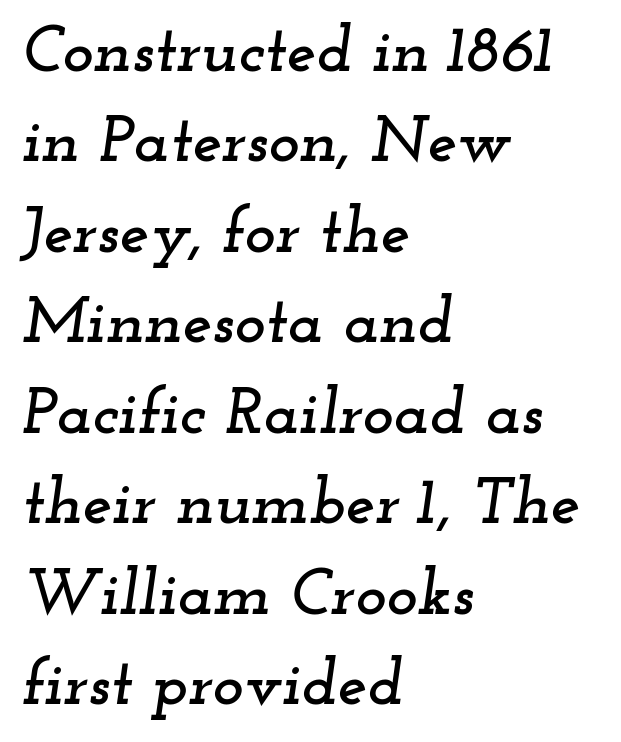
Q: Is the text italic (slanted)? A: Yes, it leans right by about 12 degrees.
Q: Is the typeface a serif or a sans-serif typeface? A: Serif.
Q: Is the text underlined? A: No.
Q: How is the paragraph aligned? A: Left-aligned.
Q: Is the spacing between letters normal or unusually wide? A: Normal.
Q: Is the spacing between lines tight, normal or loose? A: Normal.
Q: Width (condensed, normal, or wide)? A: Wide.
Q: Stroke contrast? A: Low.
Q: x-height? A: Small.
Q: Monospaced? A: No.
